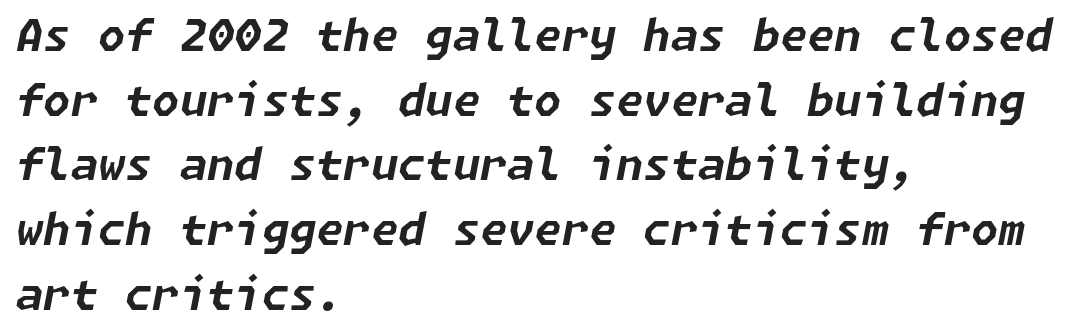
{"italic": "yes", "lean": "right", "slant_degrees": 11, "bold": "yes", "weight": "bold", "width": "normal", "stroke_contrast": "low", "x_height": "medium", "underline": "no", "align": "left", "line_spacing": "normal", "line_spacing_ratio": 1.47, "letter_spacing": "normal", "letter_spacing_em": 0.0, "glyph_px": 44}
